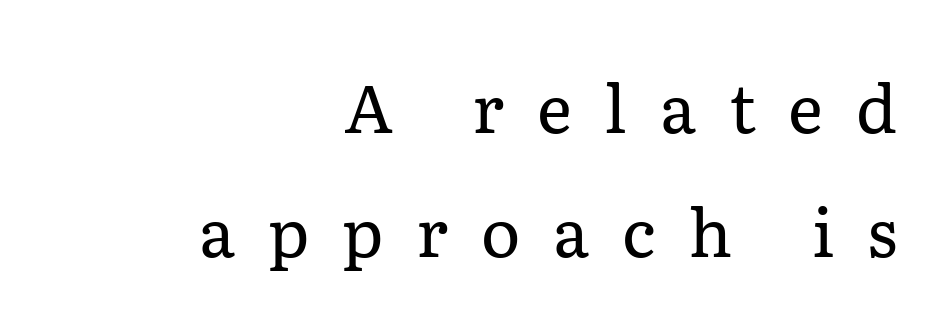
{"serif": "yes", "italic": "no", "bold": "no", "weight": "regular", "width": "normal", "stroke_contrast": "low", "x_height": "medium", "monospaced": "no", "underline": "no", "align": "right", "line_spacing_ratio": 1.85, "letter_spacing": "wide", "letter_spacing_em": 0.49, "glyph_px": 67}
